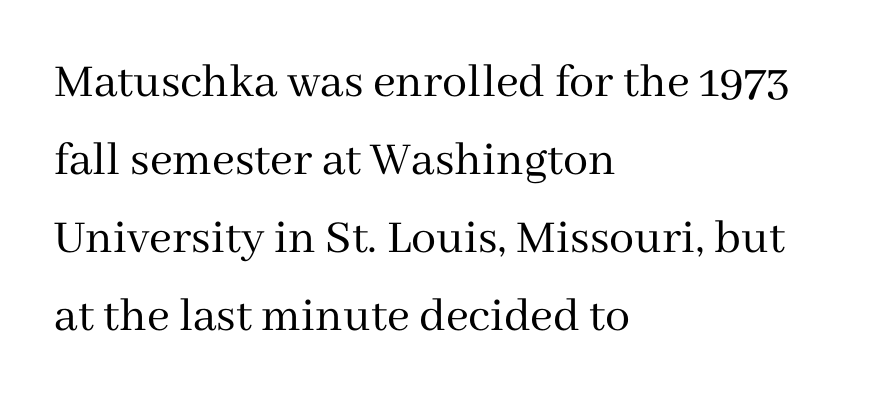
A typesetter would mark this as roman, not italic. Standard letterfit; no display-style spreading of the glyphs. No word sits above an underline. A light-to-regular cut is what we see here. Line spacing here is normal.
